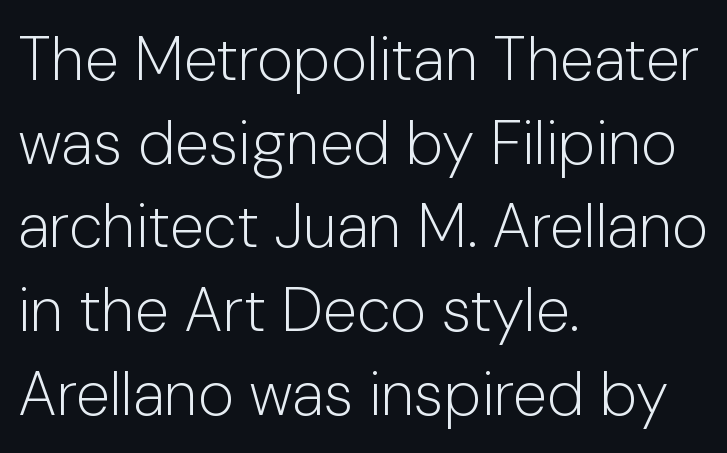
Each row of text sits above clean, open space. Glyph-to-glyph distance matches everyday printed text. The passage shown is typed in a proportional face where columns would drift. Characters remain perfectly vertical along every line.
